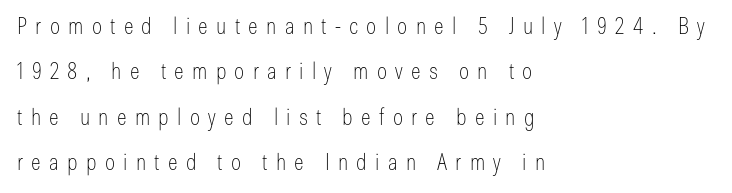
The font's upright variant was chosen for this text. Letters have the restrained weight of plain body copy at most. Notice how the passage keeps a crisp vertical edge on the left only. These lines have a slow, spaced-out rhythm from letter to letter. This block would shrink considerably if given ordinary leading; it's expanded now.
